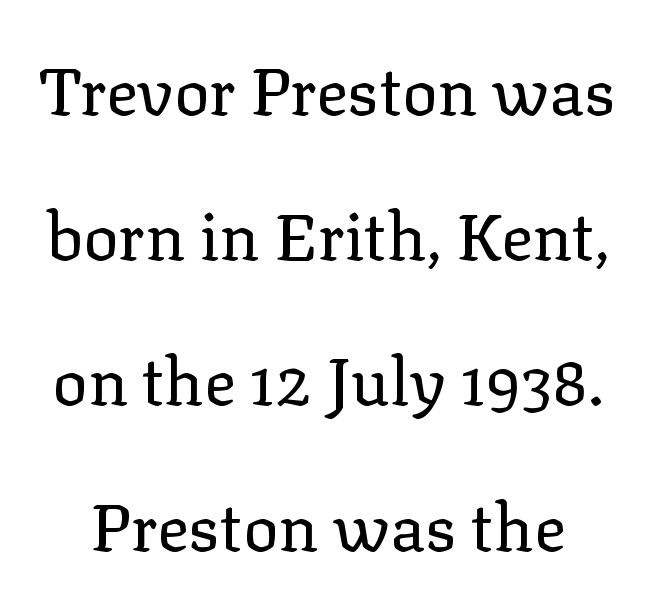
The image shows 66 px regular-weight serif type, upright; set loose line spacing (2.2x), normal letter spacing, not underlined; low stroke contrast and a medium x-height.
